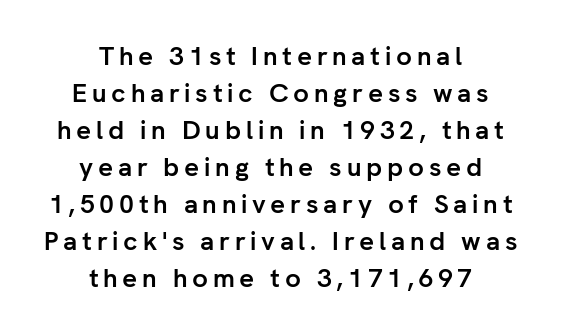
Q: Is the text bold? A: Yes.
Q: Is the text italic (slanted)? A: No, it is upright.
Q: Is the text underlined? A: No.
Q: How is the paragraph aligned? A: Centered.
Q: Is the spacing between lines tight, normal or loose? A: Normal.
